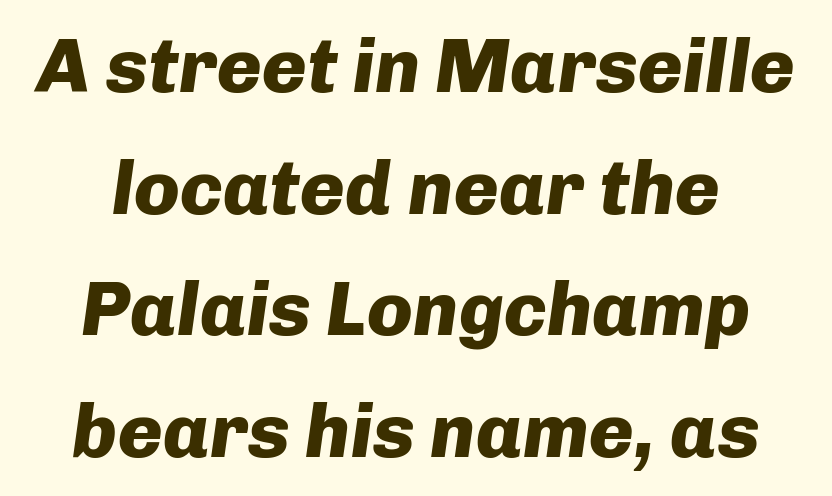
{"italic": "yes", "lean": "right", "slant_degrees": 8, "bold": "yes", "weight": "heavy", "width": "normal", "stroke_contrast": "low", "x_height": "medium", "monospaced": "no", "underline": "no", "align": "center", "line_spacing": "normal", "line_spacing_ratio": 1.6, "letter_spacing": "normal", "letter_spacing_em": 0.0, "glyph_px": 76}
